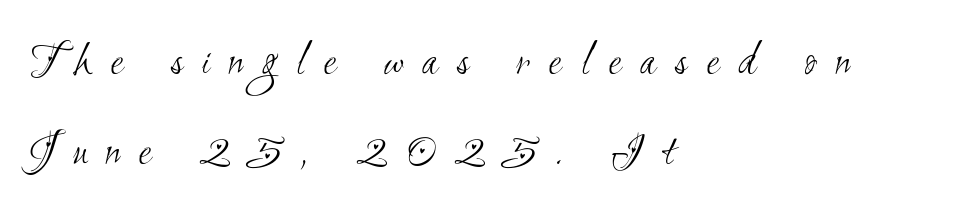
The image shows 48 px light, condensed sans-serif type; set left-aligned, line spacing 1.88x, unusually wide letter spacing (+0.39 em), not underlined; medium stroke contrast and a small x-height.
